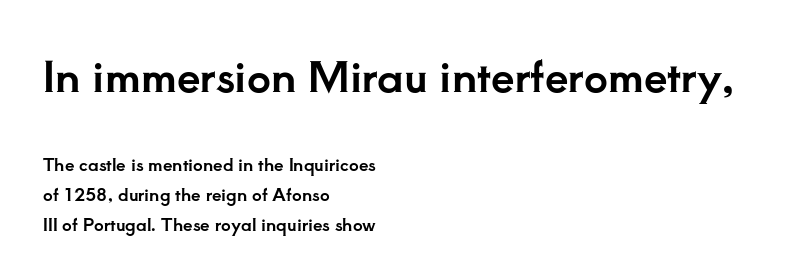
{"serif": "yes", "italic": "no", "width": "normal", "stroke_contrast": "low", "x_height": "small", "monospaced": "no", "underline": "no", "align": "left", "line_spacing_ratio": 1.77, "letter_spacing": "normal", "letter_spacing_em": 0.0, "larger_block": "first", "size_ratio": 2.47, "glyph_px": 42}
